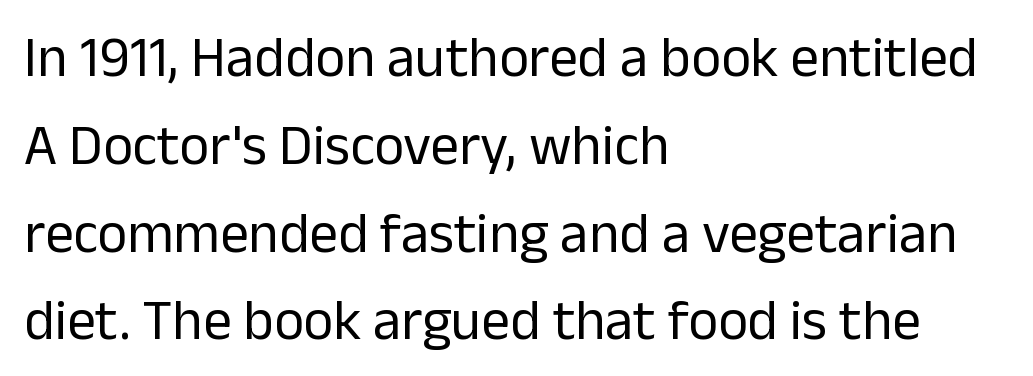
{"serif": "no", "italic": "no", "bold": "no", "weight": "regular", "width": "normal", "stroke_contrast": "low", "x_height": "medium", "monospaced": "no", "underline": "no", "align": "left", "line_spacing": "normal", "line_spacing_ratio": 1.54, "letter_spacing": "normal", "letter_spacing_em": 0.0, "glyph_px": 57}
